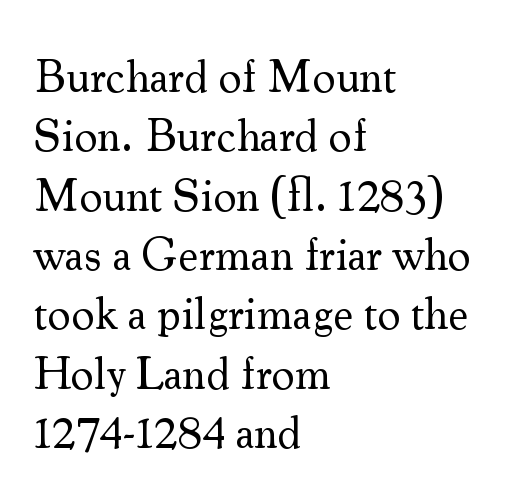
Q: Is the text bold? A: No.
Q: Is the text italic (slanted)? A: No, it is upright.
Q: Is the typeface a serif or a sans-serif typeface? A: Serif.
Q: Is the text underlined? A: No.
Q: How is the paragraph aligned? A: Left-aligned.
Q: Is the spacing between letters normal or unusually wide? A: Normal.
Q: Is the spacing between lines tight, normal or loose? A: Normal.
Q: Width (condensed, normal, or wide)? A: Normal.
Q: Stroke contrast? A: Medium.
Q: x-height? A: Small.
Q: Monospaced? A: No.
